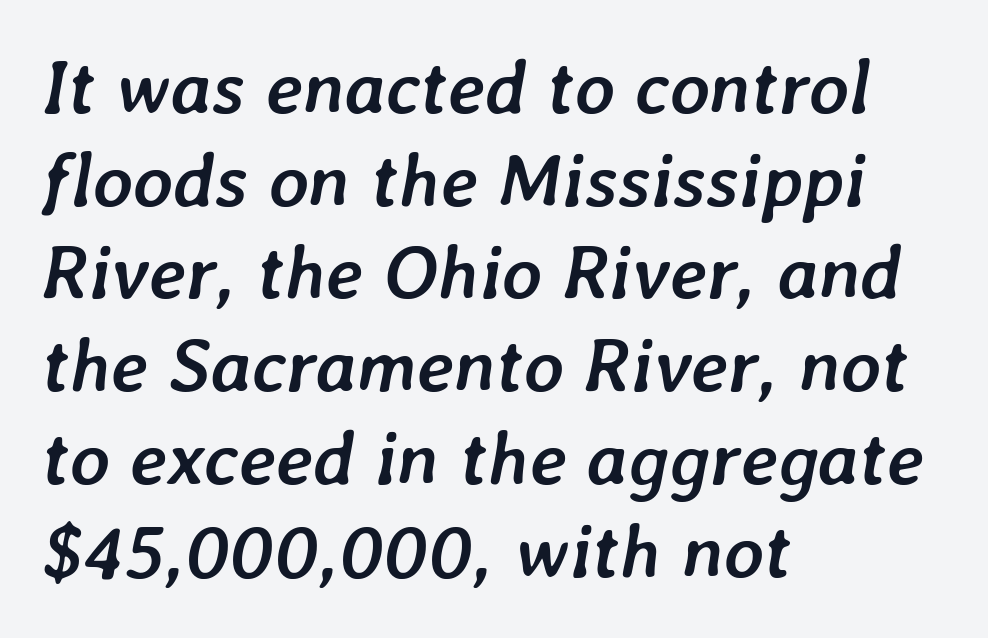
The image shows 76 px semibold type, italic (leaning right); set left-aligned, line spacing 1.22x, normal letter spacing, not underlined; low stroke contrast and a medium x-height.
